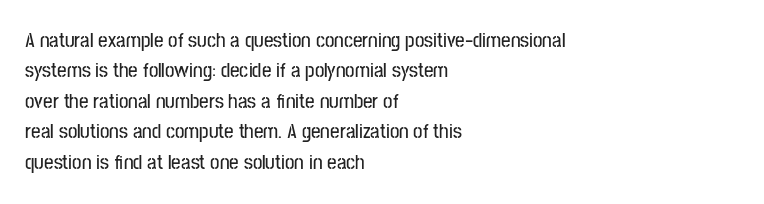
A bare baseline throughout the passage. This rendering uses left alignment, leaving the right contour irregular. Vertical strokes here are truly vertical. Glyph-to-glyph distance matches everyday printed text. If you measured baseline to baseline, you'd find a middling distance.
